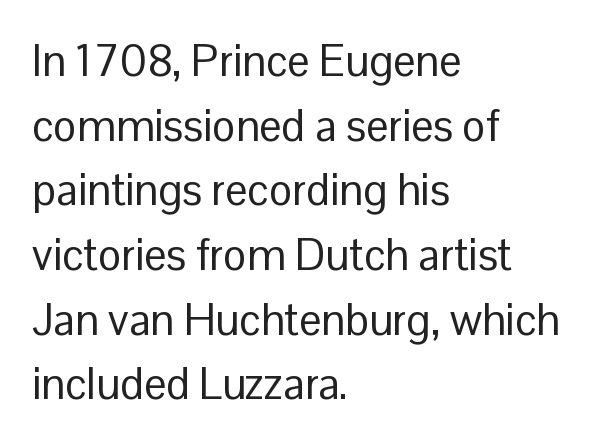
{"serif": "no", "italic": "no", "bold": "no", "weight": "regular", "width": "normal", "stroke_contrast": "low", "x_height": "medium", "monospaced": "no", "underline": "no", "align": "left", "line_spacing": "normal", "line_spacing_ratio": 1.47, "letter_spacing": "normal", "letter_spacing_em": 0.0, "glyph_px": 44}
